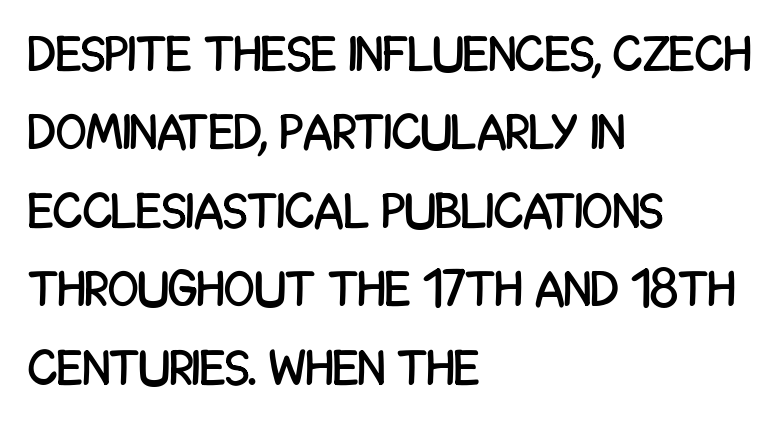
Q: Is the text italic (slanted)? A: No, it is upright.
Q: Is the typeface a serif or a sans-serif typeface? A: Sans-serif.
Q: Is the text underlined? A: No.
Q: How is the paragraph aligned? A: Left-aligned.
Q: Is the spacing between letters normal or unusually wide? A: Normal.
Q: Is the spacing between lines tight, normal or loose? A: Normal.
Q: Width (condensed, normal, or wide)? A: Condensed.
Q: Stroke contrast? A: Low.
Q: x-height? A: Large.
Q: Monospaced? A: No.
